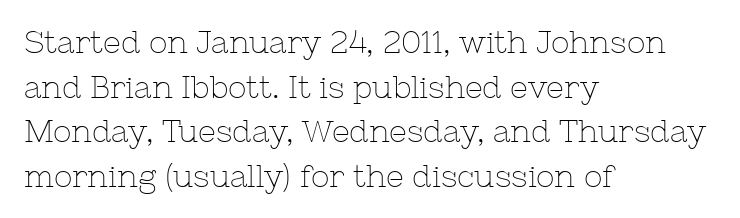
Honestly, the letter spacing is just normal — you wouldn't notice it. Serif or sans? Serif — the stroke terminals have little feet. The lines sit at an ordinary, default distance from one another. Note the varied advance widths — an 'i' is clearly narrower than an 'm'. Stems and bowls with no extra thickness — not bold.
